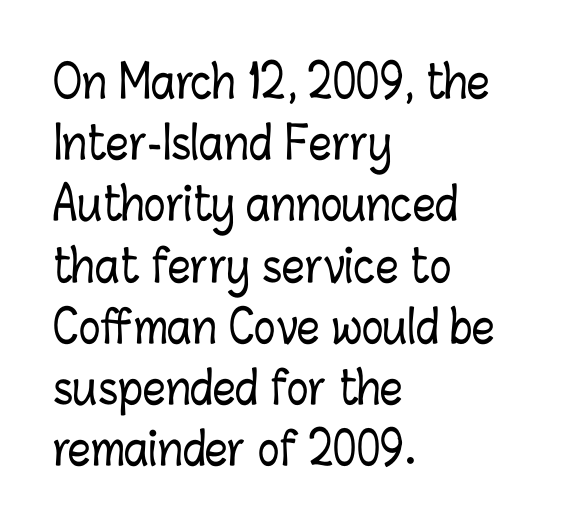
The image shows 45 px condensed type, upright; set left-aligned, normal line spacing (1.36x), normal letter spacing, not underlined; low stroke contrast and a medium x-height.
